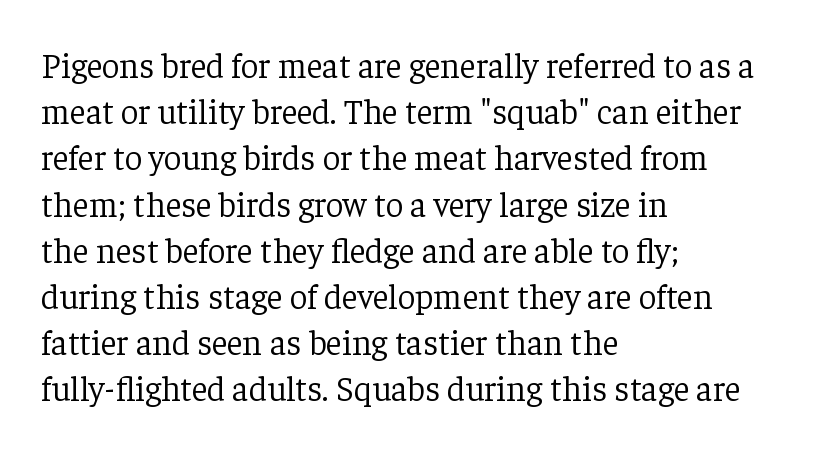
The image shows 35 px light serif type, upright; set left-aligned, normal line spacing (1.32x), normal letter spacing, not underlined; low stroke contrast and a medium x-height.
